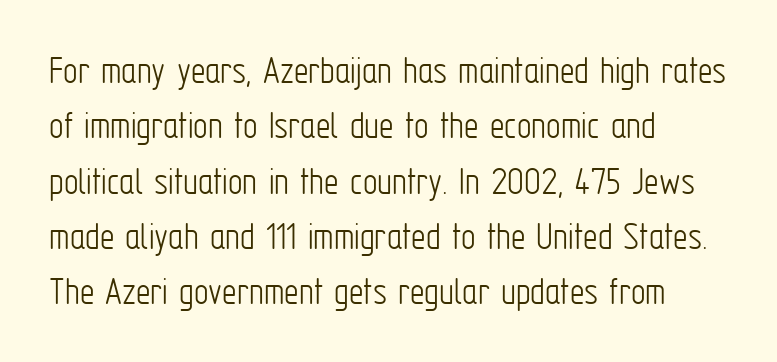
Q: Is the text bold? A: No.
Q: Is the text italic (slanted)? A: No, it is upright.
Q: Is the typeface a serif or a sans-serif typeface? A: Sans-serif.
Q: Is the text underlined? A: No.
Q: How is the paragraph aligned? A: Left-aligned.
Q: Is the spacing between letters normal or unusually wide? A: Normal.
Q: Is the spacing between lines tight, normal or loose? A: Normal.
Q: Width (condensed, normal, or wide)? A: Condensed.
Q: Stroke contrast? A: Low.
Q: x-height? A: Medium.
Q: Monospaced? A: No.
